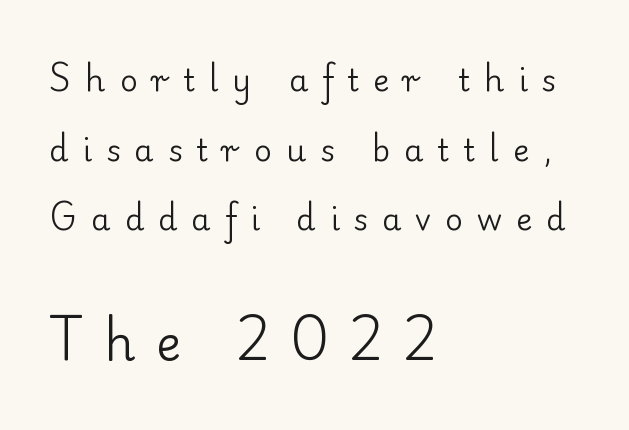
{"serif": "yes", "italic": "no", "bold": "no", "weight": "regular", "width": "normal", "stroke_contrast": "low", "x_height": "small", "monospaced": "no", "underline": "no", "align": "left", "line_spacing": "loose", "line_spacing_ratio": 2.25, "letter_spacing": "wide", "letter_spacing_em": 0.45, "larger_block": "second", "size_ratio": 1.52, "glyph_px": 47}
